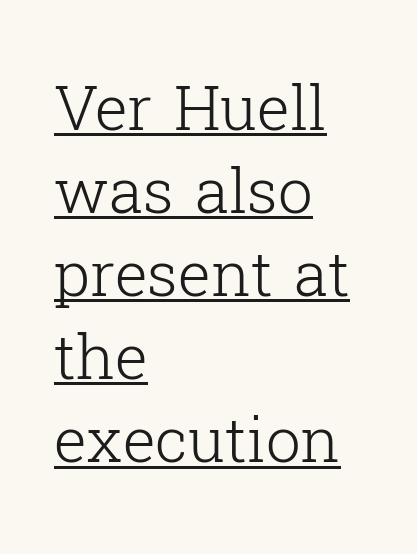
The image shows 62 px light serif type, upright; set left-aligned, normal line spacing (1.34x), normal letter spacing, underlined; low stroke contrast and a medium x-height.
